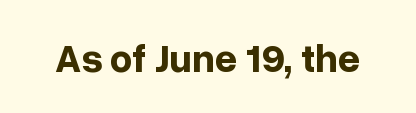
The image shows 40 px bold sans-serif type, upright; set normal letter spacing, not underlined; low stroke contrast and a medium x-height.
